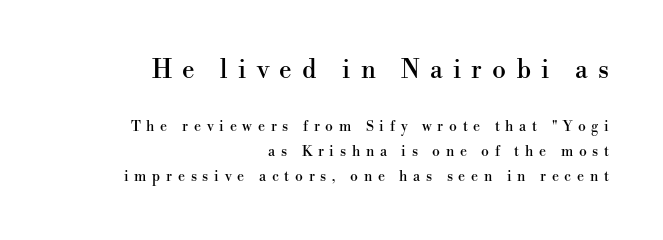
The image shows 25 px text type, upright; set right-aligned, line spacing 1.77x, unusually wide letter spacing (+0.41 em), not underlined; the first (top) block is 1.79x larger.
